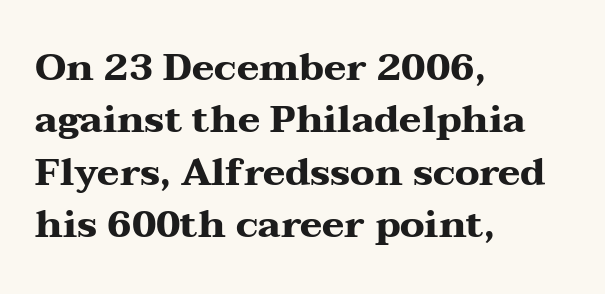
You could not count columns in this text — the font is proportionally spaced. Yep, those are serifs on the letters. The designer left line spacing at the default. Vertical strokes here are truly vertical. Does the weight exceed regular? Yes, all the way to bold. The area under the type is left untouched.
